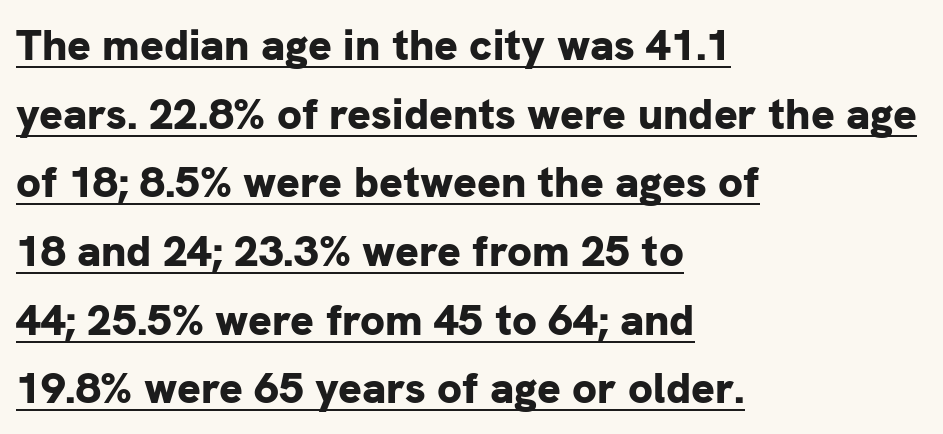
Q: Is the text bold? A: Yes.
Q: Is the text italic (slanted)? A: No, it is upright.
Q: Is the typeface a serif or a sans-serif typeface? A: Sans-serif.
Q: Is the text underlined? A: Yes.
Q: How is the paragraph aligned? A: Left-aligned.
Q: Is the spacing between letters normal or unusually wide? A: Normal.
Q: Is the spacing between lines tight, normal or loose? A: Normal.
Q: Width (condensed, normal, or wide)? A: Normal.
Q: Stroke contrast? A: Low.
Q: x-height? A: Medium.
Q: Monospaced? A: No.
